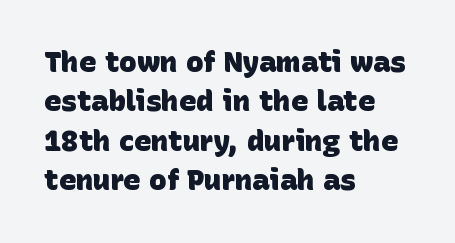
{"serif": "no", "bold": "yes", "weight": "heavy", "width": "normal", "stroke_contrast": "low", "x_height": "large", "monospaced": "no", "underline": "no", "align": "left", "line_spacing": "normal", "line_spacing_ratio": 1.36, "letter_spacing": "normal", "letter_spacing_em": 0.0, "glyph_px": 29}
